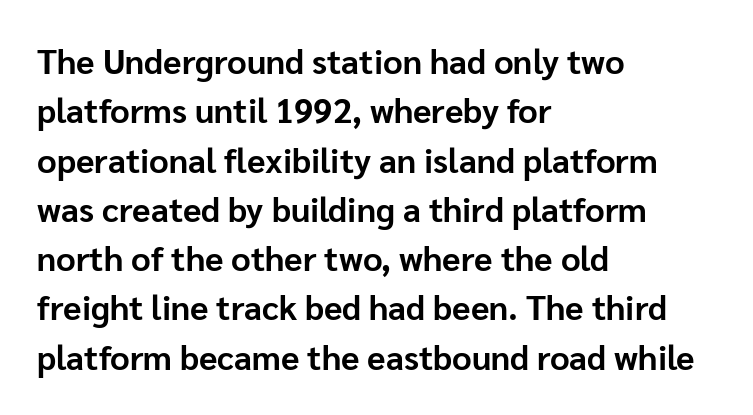
The image shows 34 px bold sans-serif type, upright; set left-aligned, normal line spacing (1.45x), normal letter spacing, not underlined; low stroke contrast and a medium x-height.
